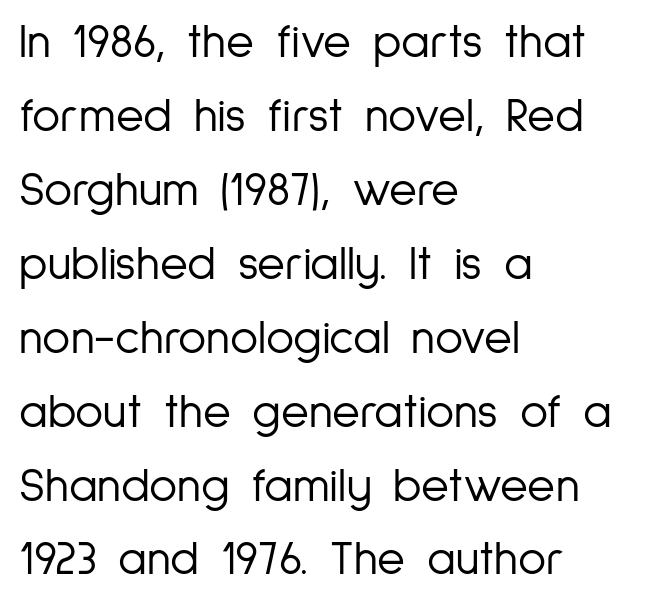
Q: Is the text bold? A: No.
Q: Is the text italic (slanted)? A: No, it is upright.
Q: Is the typeface a serif or a sans-serif typeface? A: Sans-serif.
Q: Is the text underlined? A: No.
Q: How is the paragraph aligned? A: Left-aligned.
Q: Is the spacing between letters normal or unusually wide? A: Normal.
Q: Is the spacing between lines tight, normal or loose? A: Normal.
Q: Width (condensed, normal, or wide)? A: Condensed.
Q: Stroke contrast? A: Low.
Q: x-height? A: Medium.
Q: Monospaced? A: No.
